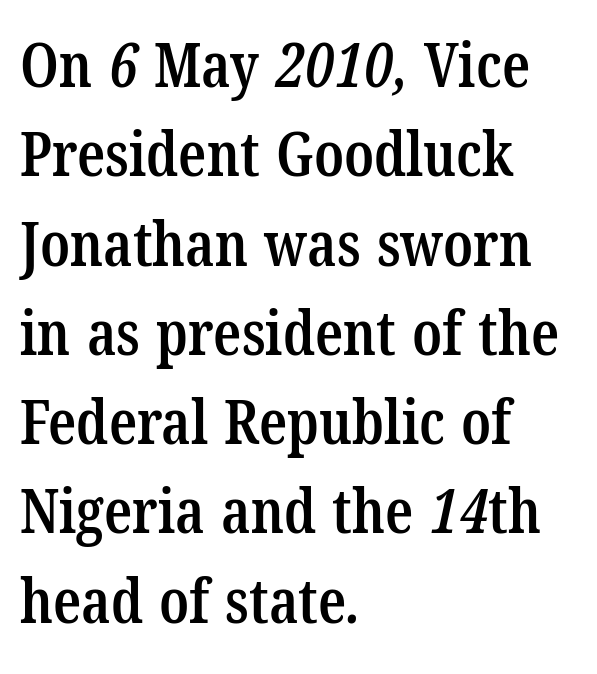
Leading matches the norm, producing a regular column. Slightly chunky letters — semibold, I'd say, not full bold. Check where the strokes stop: tiny serifs finish them off. A typesetter would call this zero additional tracking.
